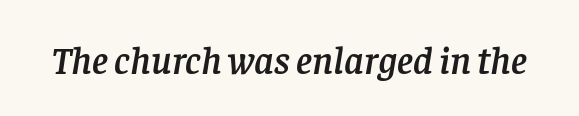
The image shows 39 px serif type, italic (leaning right); set normal letter spacing, not underlined; low stroke contrast and a large x-height.
